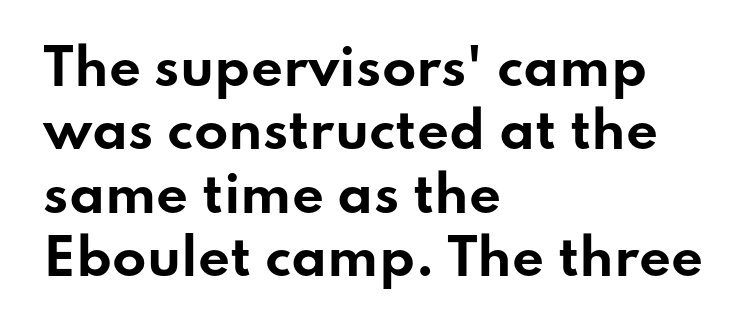
Q: Is the text bold? A: Yes.
Q: Is the text italic (slanted)? A: No, it is upright.
Q: Is the typeface a serif or a sans-serif typeface? A: Sans-serif.
Q: Is the text underlined? A: No.
Q: How is the paragraph aligned? A: Left-aligned.
Q: Is the spacing between letters normal or unusually wide? A: Normal.
Q: Is the spacing between lines tight, normal or loose? A: Normal.
Q: Width (condensed, normal, or wide)? A: Wide.
Q: Stroke contrast? A: Low.
Q: x-height? A: Small.
Q: Monospaced? A: No.
